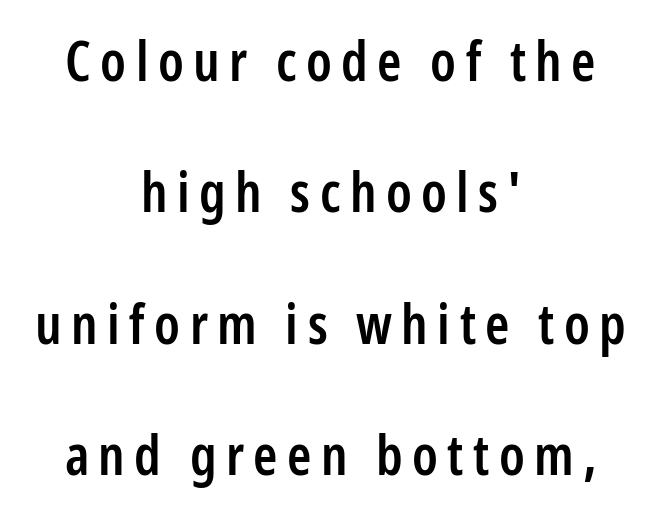
Q: Is the text bold? A: Semi-bold.
Q: Is the text italic (slanted)? A: No, it is upright.
Q: Is the typeface a serif or a sans-serif typeface? A: Sans-serif.
Q: Is the text underlined? A: No.
Q: How is the paragraph aligned? A: Centered.
Q: Is the spacing between lines tight, normal or loose? A: Loose.
Q: Width (condensed, normal, or wide)? A: Condensed.
Q: Stroke contrast? A: Low.
Q: x-height? A: Medium.
Q: Monospaced? A: No.
